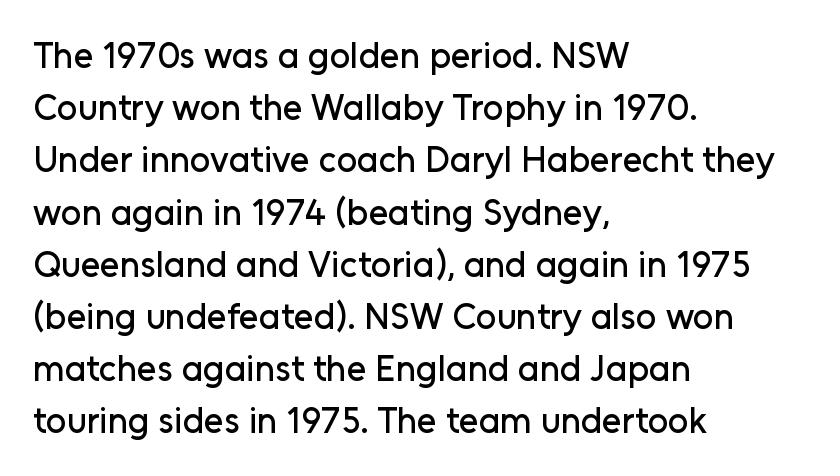
{"serif": "no", "italic": "no", "width": "normal", "stroke_contrast": "low", "x_height": "medium", "monospaced": "no", "underline": "no", "align": "left", "line_spacing": "normal", "line_spacing_ratio": 1.45, "letter_spacing": "normal", "letter_spacing_em": 0.0, "glyph_px": 36}
